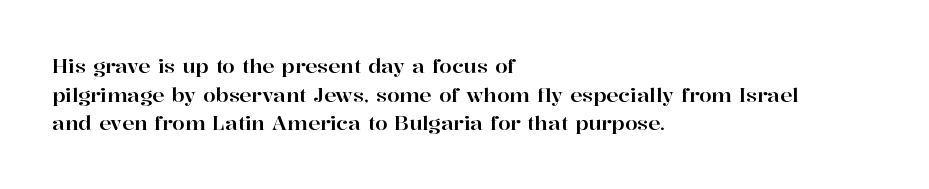
The image shows 20 px text type, upright; set left-aligned, normal line spacing (1.43x), normal letter spacing, not underlined.
